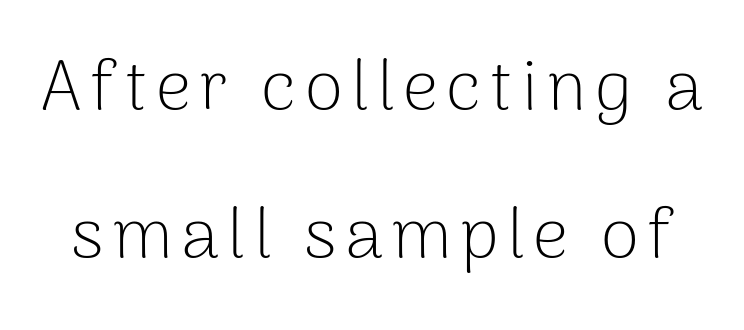
Q: Is the text bold? A: No.
Q: Is the text italic (slanted)? A: No, it is upright.
Q: Is the typeface a serif or a sans-serif typeface? A: Sans-serif.
Q: Is the text underlined? A: No.
Q: Is the spacing between lines tight, normal or loose? A: Loose.
Q: Width (condensed, normal, or wide)? A: Normal.
Q: Stroke contrast? A: Low.
Q: x-height? A: Medium.
Q: Monospaced? A: No.
